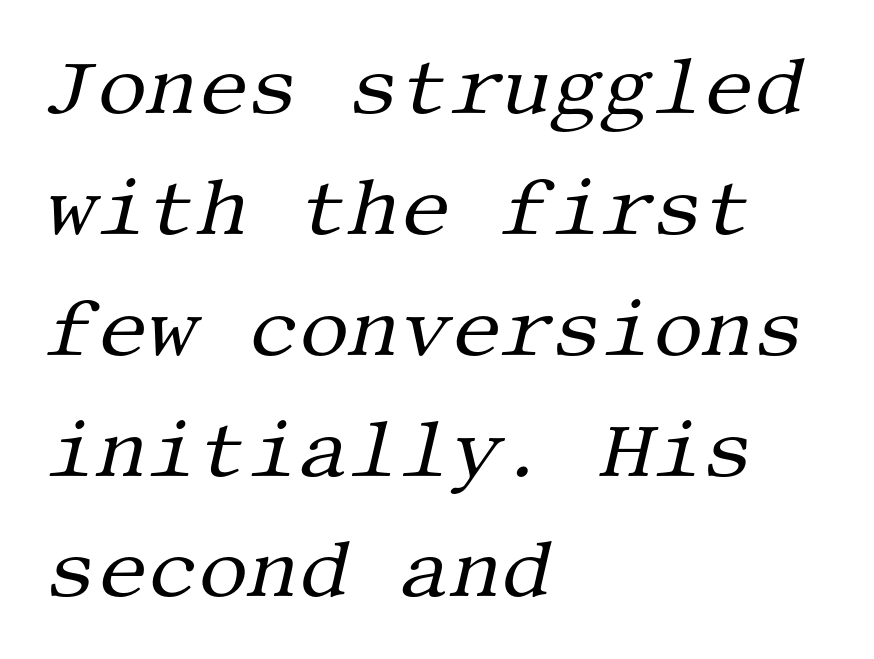
This is oblique type, the kind used for emphasis or titles. A bare baseline throughout the passage. Does extra space separate the letters? No, they use regular spacing. Horizontal bands of white between lines are of average thickness. These lines stack with their left ends in a neat column.
